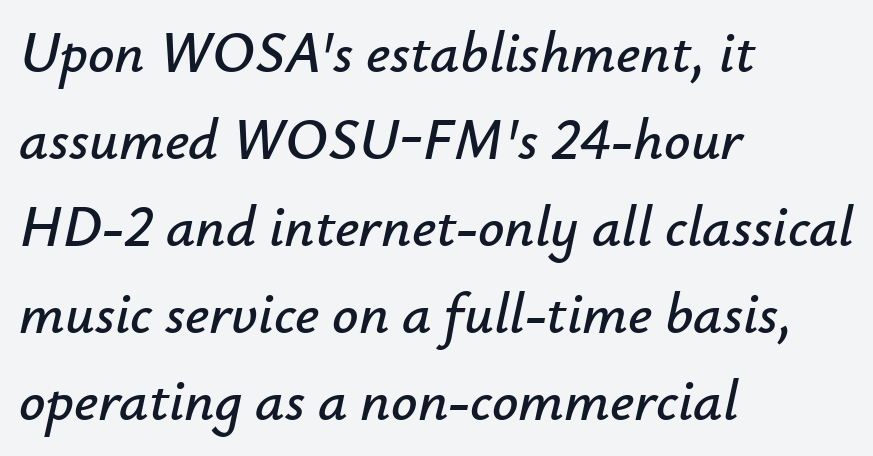
Q: Is the text italic (slanted)? A: Yes, it leans right by about 12 degrees.
Q: Is the text underlined? A: No.
Q: How is the paragraph aligned? A: Left-aligned.
Q: Is the spacing between letters normal or unusually wide? A: Normal.
Q: Is the spacing between lines tight, normal or loose? A: Normal.
Q: Width (condensed, normal, or wide)? A: Normal.
Q: Stroke contrast? A: Low.
Q: x-height? A: Small.
Q: Monospaced? A: No.
